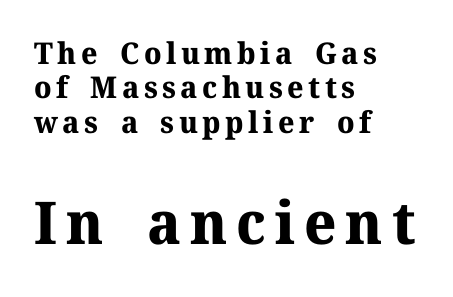
Q: Is the text bold? A: Yes.
Q: Is the text italic (slanted)? A: No, it is upright.
Q: Is the typeface a serif or a sans-serif typeface? A: Serif.
Q: Is the text underlined? A: No.
Q: How is the paragraph aligned? A: Left-aligned.
Q: Is the spacing between lines tight, normal or loose? A: Tight.
Q: Which block of text is set in a larger size, the first (top) or the second (bottom)? A: The second (bottom) one.
Q: Width (condensed, normal, or wide)? A: Normal.
Q: Stroke contrast? A: Medium.
Q: x-height? A: Medium.
Q: Monospaced? A: No.
